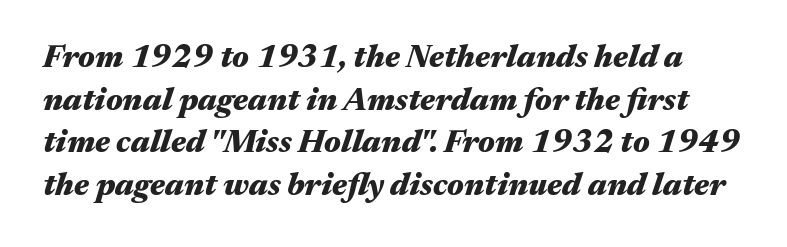
{"italic": "yes", "lean": "right", "slant_degrees": 17, "bold": "yes", "weight": "heavy", "width": "wide", "stroke_contrast": "medium", "x_height": "medium", "monospaced": "no", "underline": "no", "line_spacing": "normal", "line_spacing_ratio": 1.33, "letter_spacing": "normal", "letter_spacing_em": 0.0, "glyph_px": 32}
